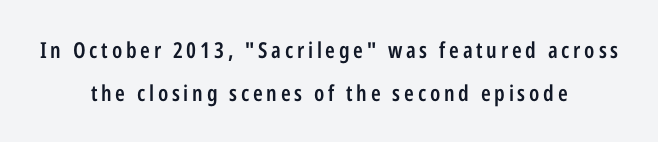
The face used here is a semibold: visibly heavier than regular, lighter than bold. Beneath every word, the page is bare. In terms of posture, this sample is upright. How would I describe the line gaps? Wide and relaxed.
